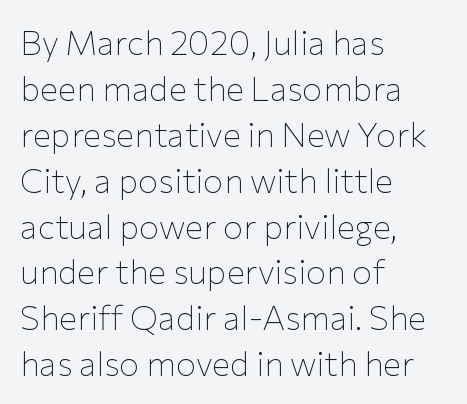
The rendering uses natural spacing where letterforms have individual widths. Nothing heavy about these letters — not bold at all. Is the block centered? No — it sits flush against the left margin. The leading is moderate, giving the passage an even texture. Letterform terminals end flat and unadorned throughout the passage.
